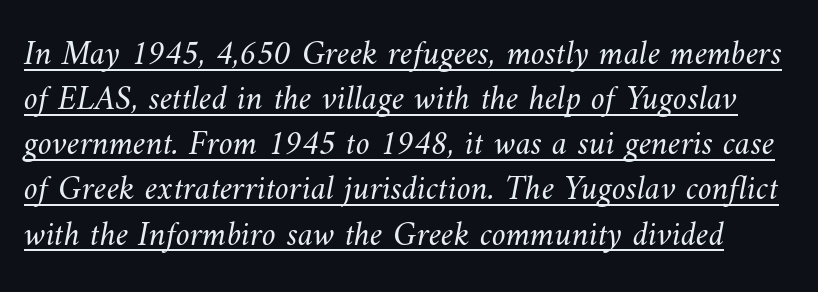
Q: Is the text bold? A: No.
Q: Is the text underlined? A: Yes.
Q: Is the spacing between letters normal or unusually wide? A: Normal.
Q: Is the spacing between lines tight, normal or loose? A: Normal.
Q: Width (condensed, normal, or wide)? A: Normal.
Q: Stroke contrast? A: Medium.
Q: x-height? A: Small.
Q: Monospaced? A: No.
